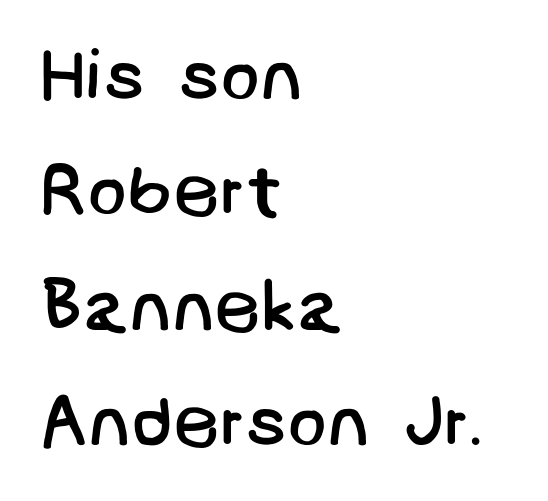
Stems here are at most as thick as an everyday book face. The block of text has a typical density, with ordinary space between rows. How are the letters spaced? Ordinarily, with no added tracking. Where is the straight margin? On the left. Quick note: underline off.
